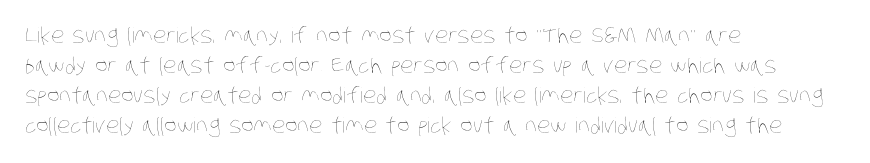
Q: Is the text bold? A: No.
Q: Is the text underlined? A: No.
Q: How is the paragraph aligned? A: Left-aligned.
Q: Is the spacing between letters normal or unusually wide? A: Normal.
Q: Is the spacing between lines tight, normal or loose? A: Normal.
